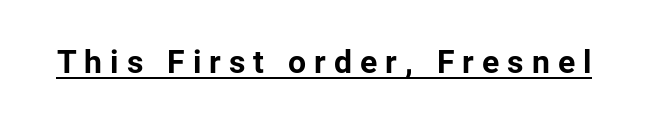
The image shows 32 px bold sans-serif type, upright; set unusually wide letter spacing (+0.25 em), underlined; low stroke contrast and a medium x-height.
